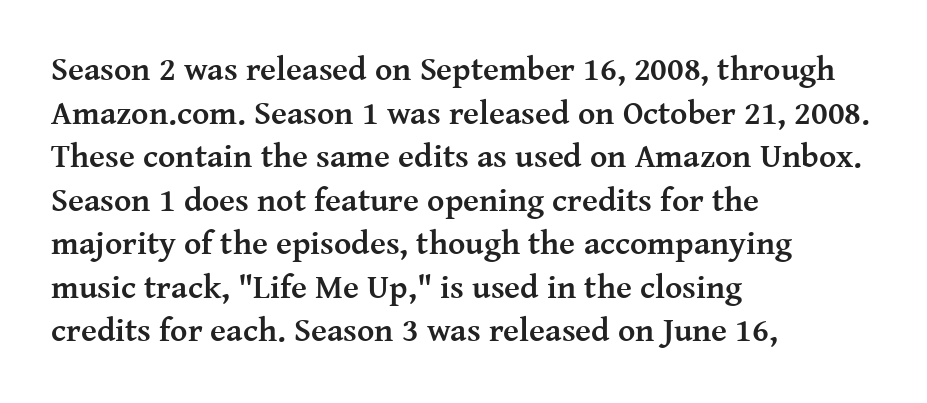
The block of text has a typical density, with ordinary space between rows. Classification — serif. Short and long lines alike share a common starting point at left. You could not count columns in this text — the font is proportionally spaced.
